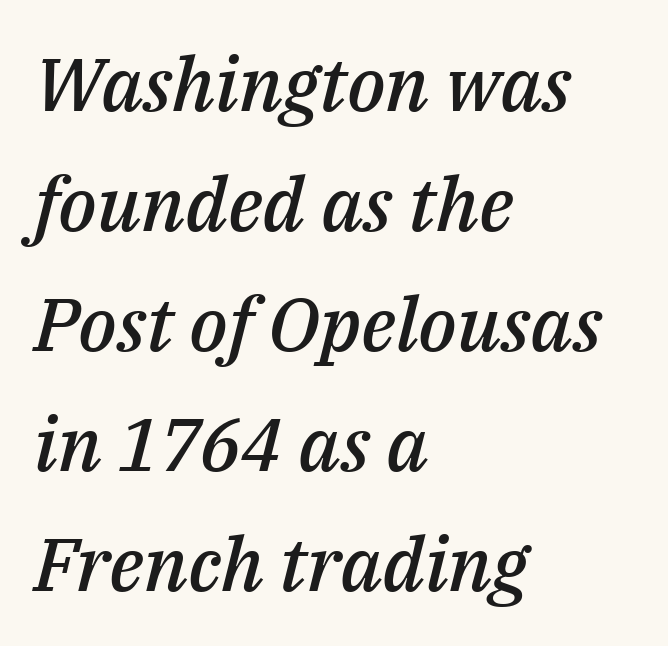
The image shows 75 px semibold type, italic (leaning right); set left-aligned, normal line spacing (1.6x), normal letter spacing, not underlined; medium stroke contrast and a medium x-height.
